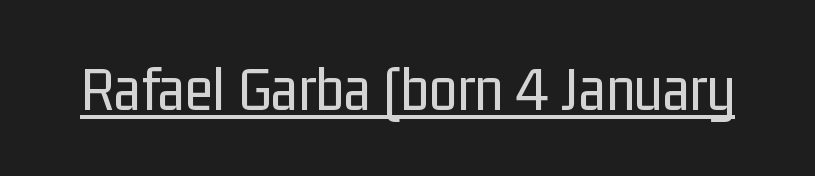
The typesetter has applied underlining to the passage shown. Stroke terminals: plain, sans-serif. There is no visible air inserted between adjacent glyphs. Summary of weight: not heavy and not bold. The specimen reads as upright at a glance.
